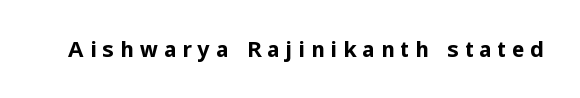
{"italic": "no", "bold": "yes", "underline": "no", "letter_spacing": "wide", "letter_spacing_em": 0.28, "glyph_px": 21}
